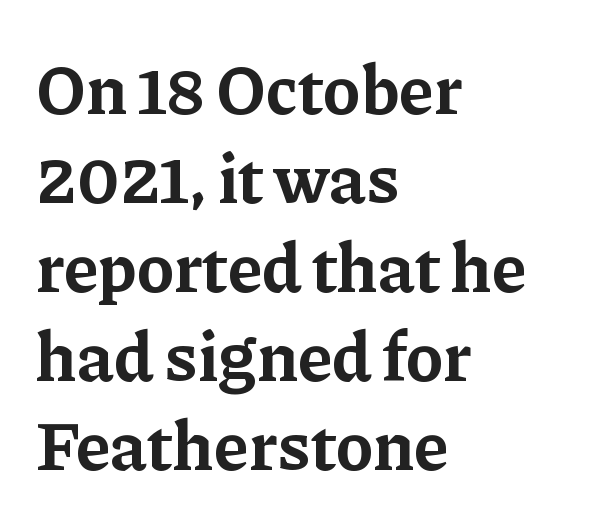
The image shows 70 px bold serif type, upright; set left-aligned, normal line spacing (1.27x), normal letter spacing, not underlined; low stroke contrast and a medium x-height.
